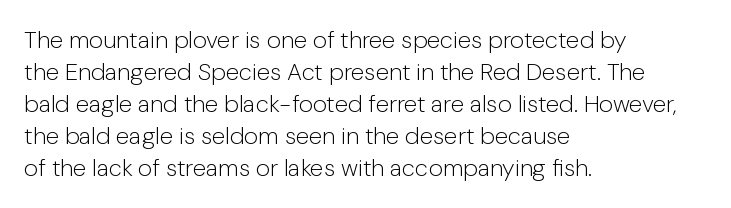
A bare baseline throughout the passage. Does the lettering tilt? It doesn't — this is upright. Leftover space on each line is placed entirely after the last word. Regarding leading, the lines here are spaced in the standard way. Inter-character spacing is left at the font's built-in metrics. Compared with a typical body face, this is equally light or lighter still.
